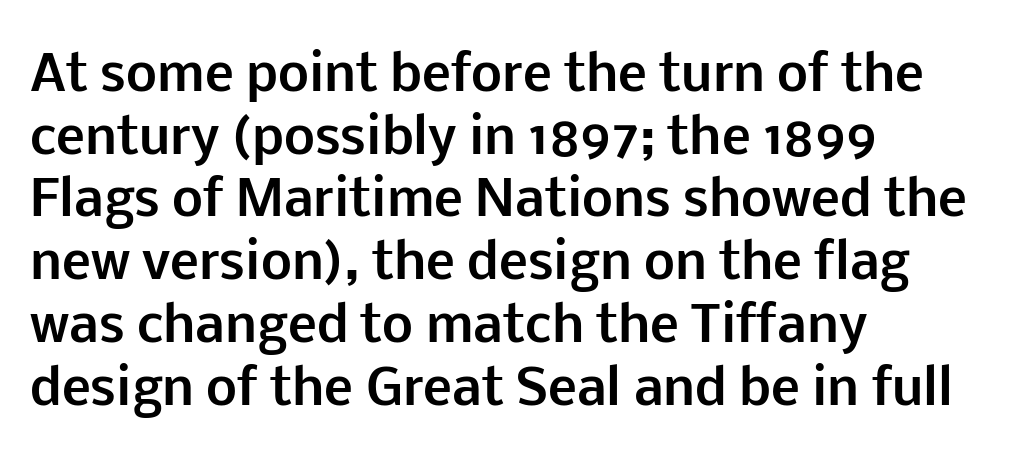
The image shows 49 px bold sans-serif type, upright; set left-aligned, normal line spacing (1.28x), normal letter spacing, not underlined; low stroke contrast and a medium x-height.
